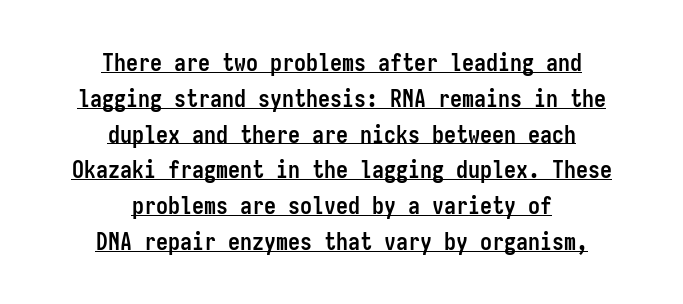
Q: Is the text bold? A: Yes.
Q: Is the text italic (slanted)? A: No, it is upright.
Q: Is the text underlined? A: Yes.
Q: How is the paragraph aligned? A: Centered.
Q: Is the spacing between letters normal or unusually wide? A: Normal.
Q: Is the spacing between lines tight, normal or loose? A: Normal.
